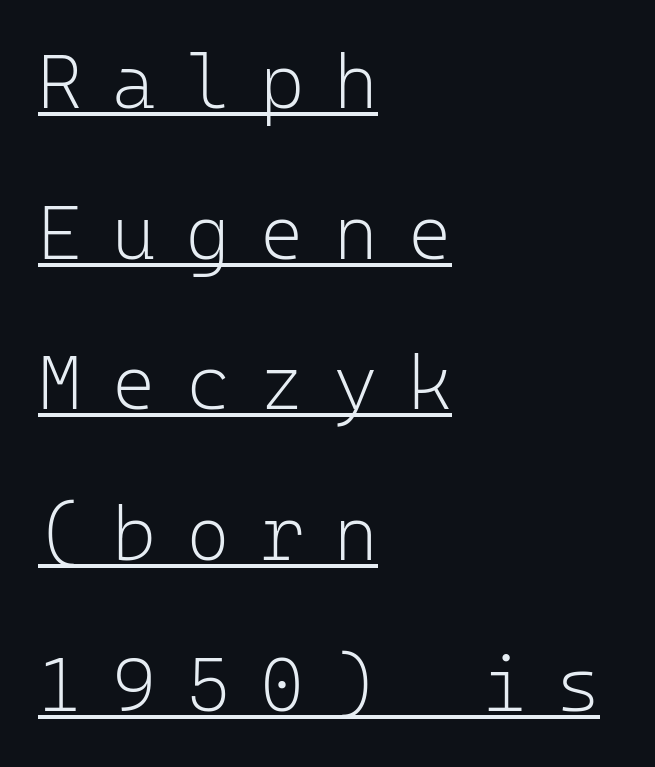
Q: Is the text bold? A: No.
Q: Is the text italic (slanted)? A: No, it is upright.
Q: Is the typeface a serif or a sans-serif typeface? A: Sans-serif.
Q: Is the text underlined? A: Yes.
Q: How is the paragraph aligned? A: Left-aligned.
Q: Is the spacing between letters normal or unusually wide? A: Unusually wide.
Q: Is the spacing between lines tight, normal or loose? A: Loose.
Q: Width (condensed, normal, or wide)? A: Normal.
Q: Stroke contrast? A: Low.
Q: x-height? A: Medium.
Q: Monospaced? A: Yes.
